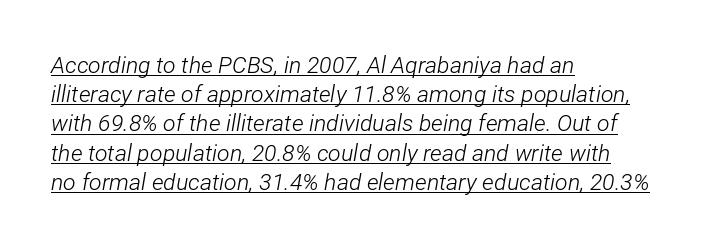
{"italic": "yes", "lean": "right", "slant_degrees": 12, "bold": "no", "underline": "yes", "align": "left", "line_spacing": "normal", "line_spacing_ratio": 1.27, "letter_spacing": "normal", "letter_spacing_em": 0.0, "glyph_px": 23}
